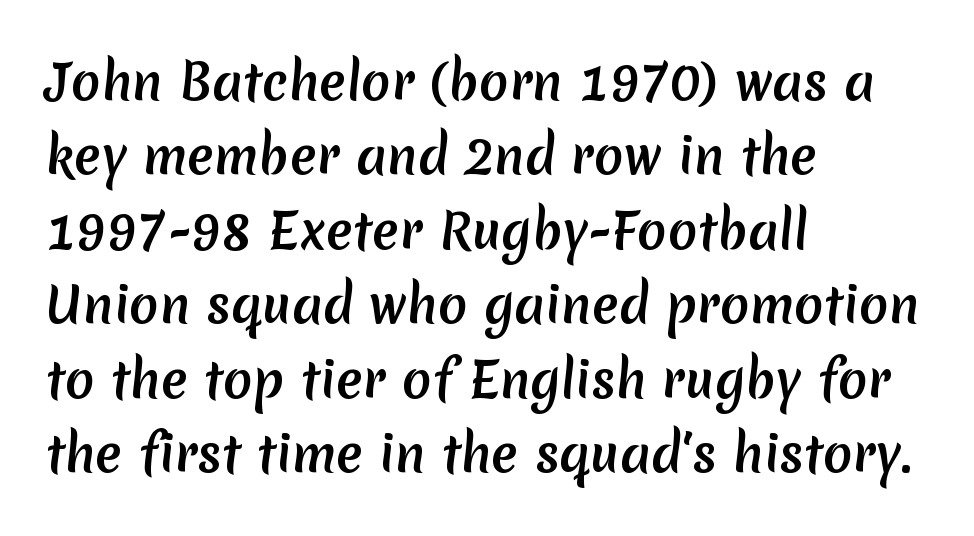
Q: Is the typeface a serif or a sans-serif typeface? A: Sans-serif.
Q: Is the text underlined? A: No.
Q: How is the paragraph aligned? A: Left-aligned.
Q: Is the spacing between letters normal or unusually wide? A: Normal.
Q: Is the spacing between lines tight, normal or loose? A: Normal.
Q: Width (condensed, normal, or wide)? A: Normal.
Q: Stroke contrast? A: Medium.
Q: x-height? A: Medium.
Q: Monospaced? A: No.
